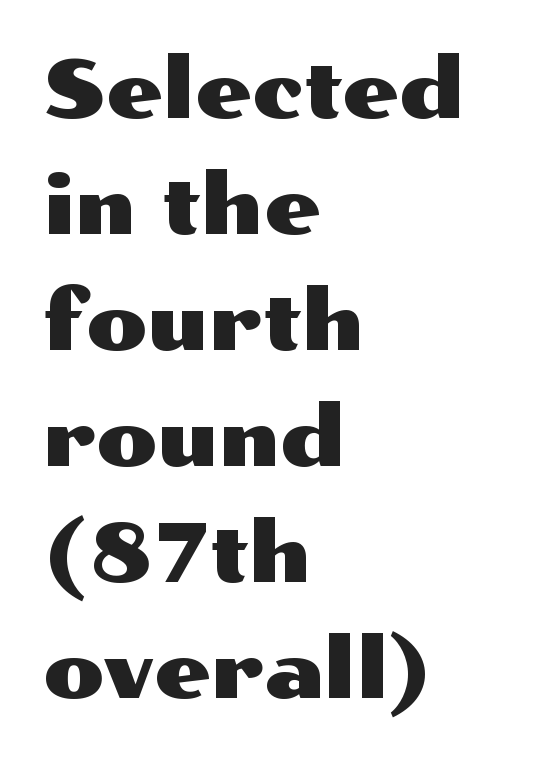
The image shows 80 px wide sans-serif type, upright; set left-aligned, normal line spacing (1.45x), normal letter spacing, not underlined; medium stroke contrast and a medium x-height.
